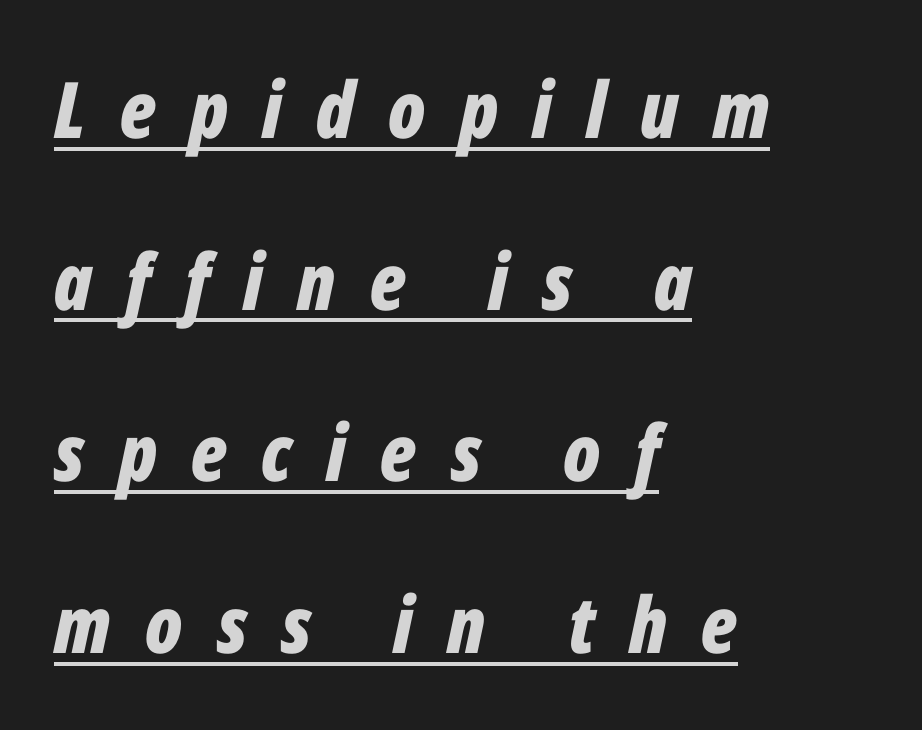
{"italic": "yes", "lean": "right", "slant_degrees": 12, "bold": "yes", "weight": "bold", "width": "condensed", "stroke_contrast": "low", "x_height": "medium", "monospaced": "no", "underline": "yes", "align": "left", "line_spacing": "loose", "line_spacing_ratio": 2.2, "letter_spacing": "wide", "letter_spacing_em": 0.44, "glyph_px": 78}
